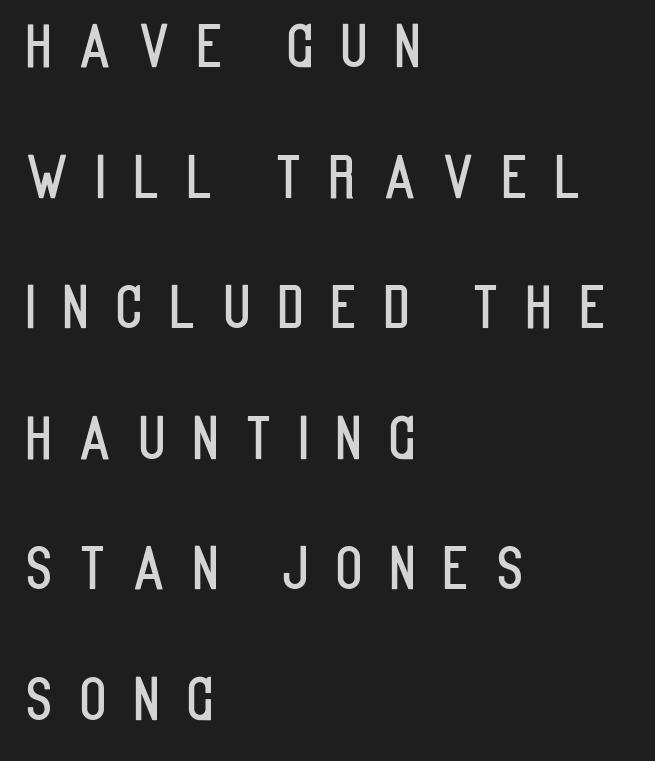
Q: Is the text italic (slanted)? A: No, it is upright.
Q: Is the typeface a serif or a sans-serif typeface? A: Sans-serif.
Q: Is the text underlined? A: No.
Q: How is the paragraph aligned? A: Left-aligned.
Q: Is the spacing between letters normal or unusually wide? A: Unusually wide.
Q: Is the spacing between lines tight, normal or loose? A: Loose.
Q: Width (condensed, normal, or wide)? A: Condensed.
Q: Stroke contrast? A: Low.
Q: x-height? A: Large.
Q: Monospaced? A: No.
